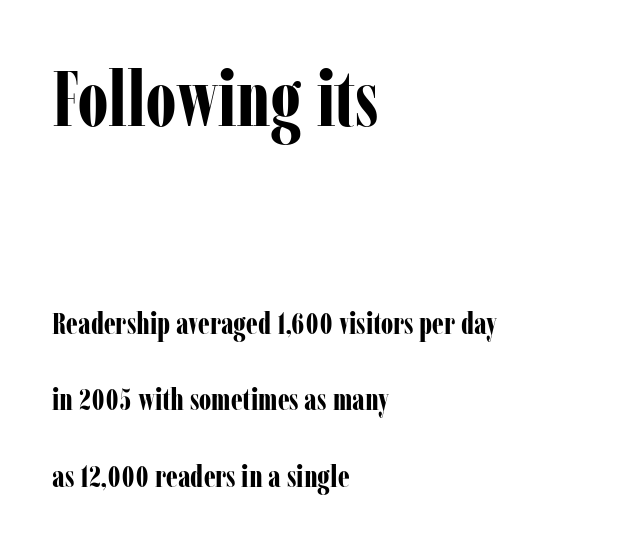
Q: Is the text bold? A: Yes.
Q: Is the text italic (slanted)? A: No, it is upright.
Q: Is the typeface a serif or a sans-serif typeface? A: Serif.
Q: Is the text underlined? A: No.
Q: How is the paragraph aligned? A: Left-aligned.
Q: Is the spacing between letters normal or unusually wide? A: Normal.
Q: Is the spacing between lines tight, normal or loose? A: Loose.
Q: Which block of text is set in a larger size, the first (top) or the second (bottom)? A: The first (top) one.
Q: Width (condensed, normal, or wide)? A: Condensed.
Q: Stroke contrast? A: Low.
Q: x-height? A: Medium.
Q: Monospaced? A: No.
